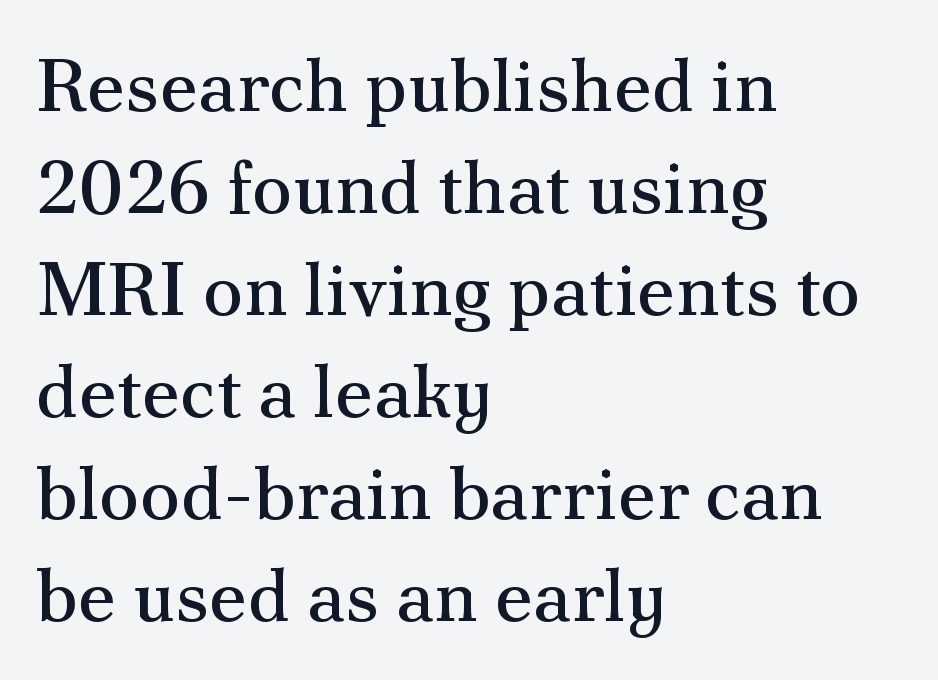
Q: Is the text bold? A: No.
Q: Is the text italic (slanted)? A: No, it is upright.
Q: Is the typeface a serif or a sans-serif typeface? A: Serif.
Q: Is the text underlined? A: No.
Q: How is the paragraph aligned? A: Left-aligned.
Q: Is the spacing between letters normal or unusually wide? A: Normal.
Q: Is the spacing between lines tight, normal or loose? A: Normal.
Q: Width (condensed, normal, or wide)? A: Normal.
Q: Stroke contrast? A: Medium.
Q: x-height? A: Small.
Q: Monospaced? A: No.
